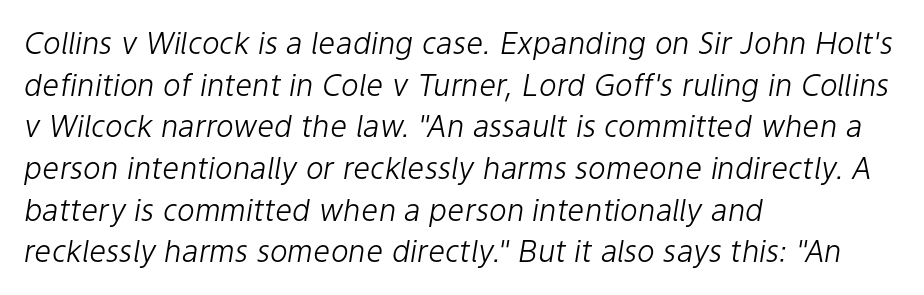
Q: Is the text bold? A: No.
Q: Is the text italic (slanted)? A: Yes, it leans right by about 9 degrees.
Q: Is the text underlined? A: No.
Q: How is the paragraph aligned? A: Left-aligned.
Q: Is the spacing between letters normal or unusually wide? A: Normal.
Q: Is the spacing between lines tight, normal or loose? A: Normal.
Q: Width (condensed, normal, or wide)? A: Normal.
Q: Stroke contrast? A: Low.
Q: x-height? A: Medium.
Q: Monospaced? A: No.
